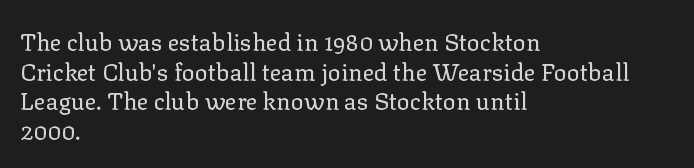
The image shows 24 px text type, upright; set left-aligned, line spacing 1.23x, normal letter spacing, not underlined.
